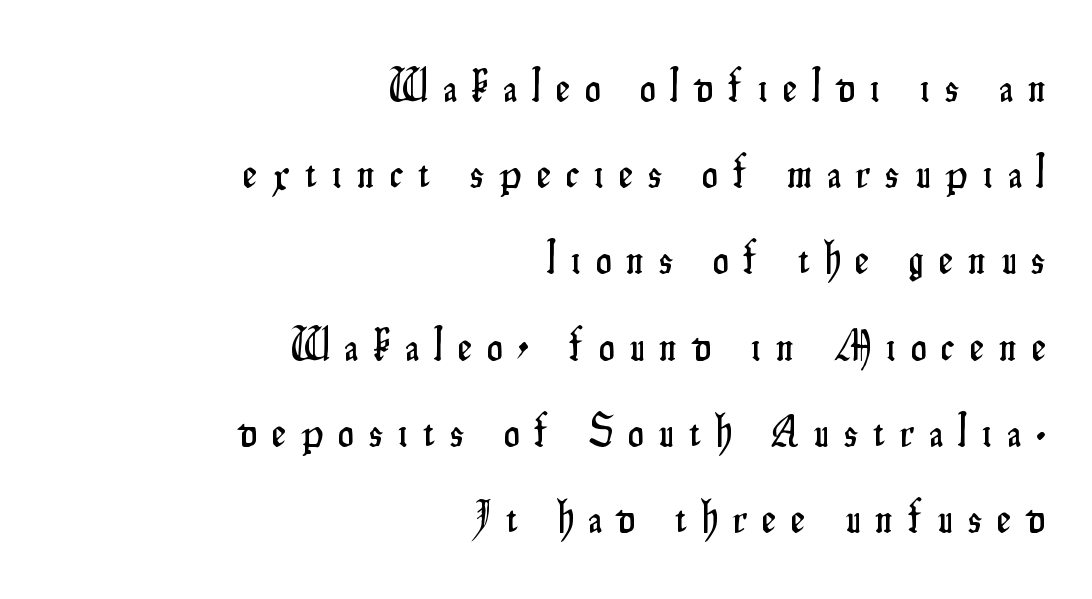
Q: Is the text italic (slanted)? A: No, it is upright.
Q: Is the typeface a serif or a sans-serif typeface? A: Sans-serif.
Q: Is the text underlined? A: No.
Q: How is the paragraph aligned? A: Right-aligned.
Q: Is the spacing between letters normal or unusually wide? A: Unusually wide.
Q: Is the spacing between lines tight, normal or loose? A: Loose.
Q: Width (condensed, normal, or wide)? A: Condensed.
Q: Stroke contrast? A: Low.
Q: x-height? A: Small.
Q: Monospaced? A: No.
